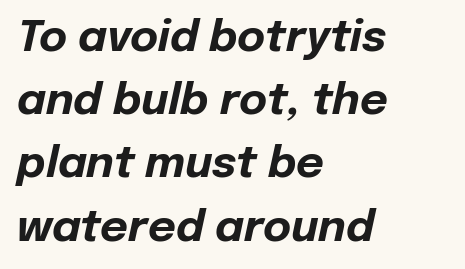
Visually the block forms a straight wall on the left and a jagged coastline on the right. The letters advance in unequal steps, a hallmark of proportional type. Just letters on the line, the space beneath them empty. I'd describe the lettering as bold — thick and assertive. The type is set solid horizontally, with unmodified tracking.
